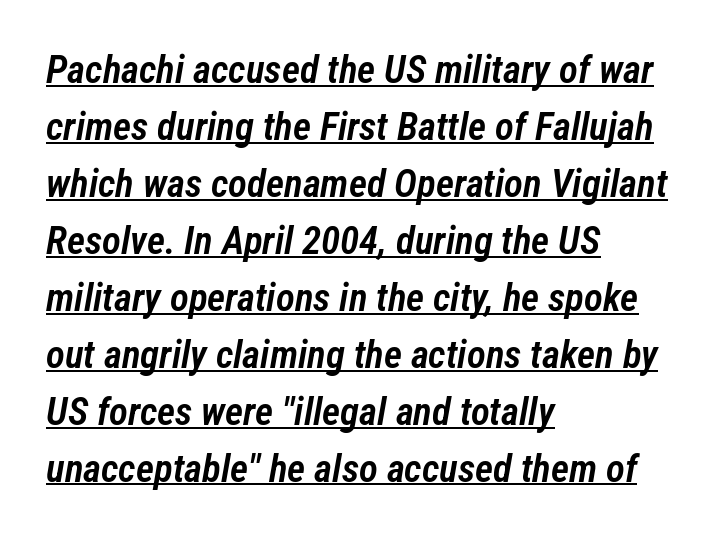
{"italic": "yes", "lean": "right", "slant_degrees": 12, "bold": "semi", "weight": "semibold", "width": "condensed", "stroke_contrast": "low", "x_height": "medium", "monospaced": "no", "underline": "yes", "align": "left", "line_spacing": "normal", "line_spacing_ratio": 1.46, "letter_spacing": "normal", "letter_spacing_em": 0.0, "glyph_px": 39}
